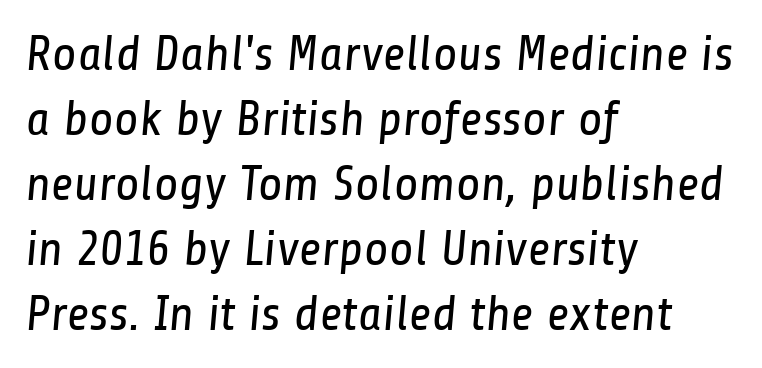
{"serif": "no", "bold": "no", "weight": "regular", "width": "condensed", "stroke_contrast": "low", "x_height": "medium", "monospaced": "no", "underline": "no", "align": "left", "line_spacing": "normal", "line_spacing_ratio": 1.3, "letter_spacing": "normal", "letter_spacing_em": 0.0, "glyph_px": 50}
